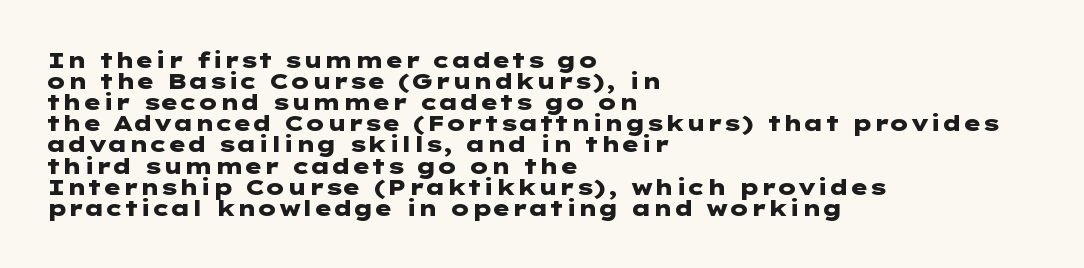
Q: Is the text bold? A: Yes.
Q: Is the text italic (slanted)? A: No, it is upright.
Q: Is the text underlined? A: No.
Q: How is the paragraph aligned? A: Left-aligned.
Q: Is the spacing between letters normal or unusually wide? A: Normal.
Q: Is the spacing between lines tight, normal or loose? A: Tight.
